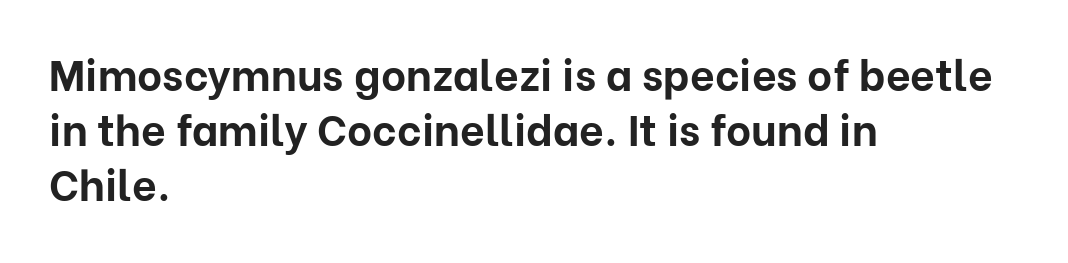
Q: Is the text bold? A: Yes.
Q: Is the text italic (slanted)? A: No, it is upright.
Q: Is the typeface a serif or a sans-serif typeface? A: Sans-serif.
Q: Is the text underlined? A: No.
Q: How is the paragraph aligned? A: Left-aligned.
Q: Is the spacing between letters normal or unusually wide? A: Normal.
Q: Is the spacing between lines tight, normal or loose? A: Normal.
Q: Width (condensed, normal, or wide)? A: Normal.
Q: Stroke contrast? A: Low.
Q: x-height? A: Medium.
Q: Monospaced? A: No.
